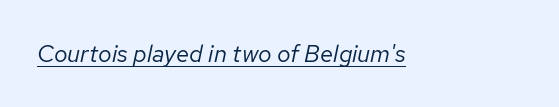
In terms of letterspacing, this is plain default setting. The strokes are not fattened; the text isn't bold. Underlined type. Slant detected: the letters are inclined.
